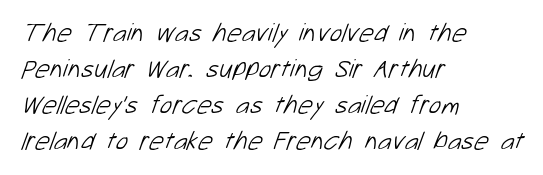
{"bold": "no", "underline": "no", "align": "left", "line_spacing": "normal", "line_spacing_ratio": 1.38, "letter_spacing": "normal", "letter_spacing_em": 0.0, "glyph_px": 26}
